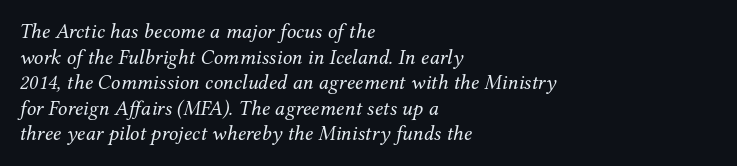
{"italic": "yes", "lean": "right", "slant_degrees": 12, "bold": "no", "underline": "no", "align": "left", "line_spacing_ratio": 1.22, "letter_spacing": "normal", "letter_spacing_em": 0.0, "glyph_px": 21}
